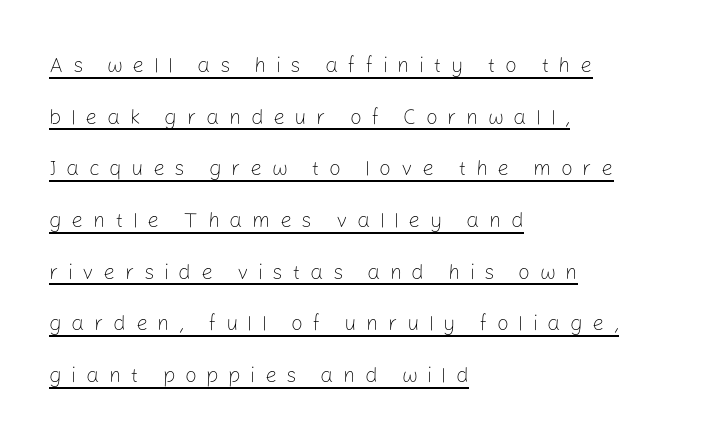
{"italic": "no", "bold": "no", "underline": "yes", "align": "left", "line_spacing": "loose", "line_spacing_ratio": 2.46, "letter_spacing": "wide", "letter_spacing_em": 0.45, "glyph_px": 21}
